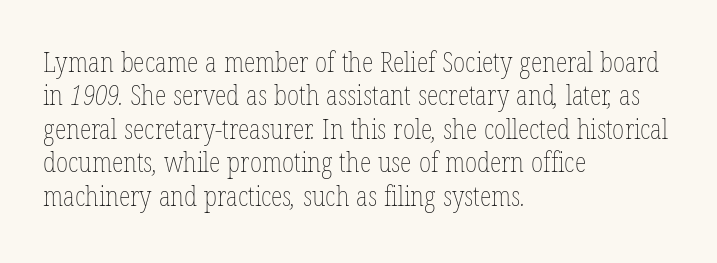
{"bold": "no", "underline": "no", "align": "left", "line_spacing_ratio": 1.24, "letter_spacing": "normal", "letter_spacing_em": 0.0, "glyph_px": 27}
